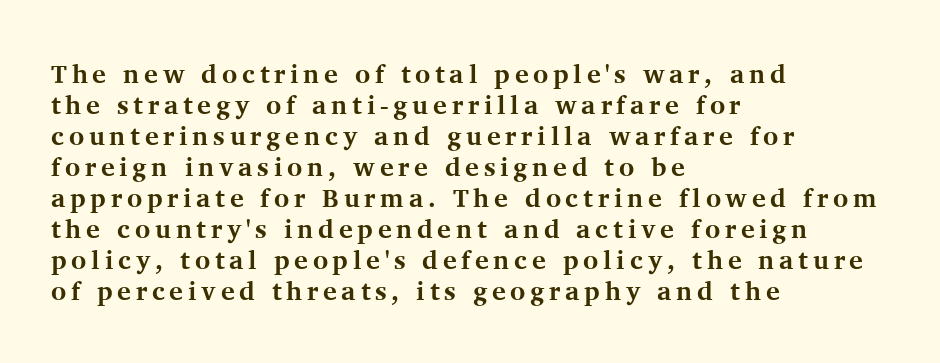
{"italic": "no", "bold": "yes", "underline": "no", "align": "left", "line_spacing_ratio": 1.19, "glyph_px": 26}
